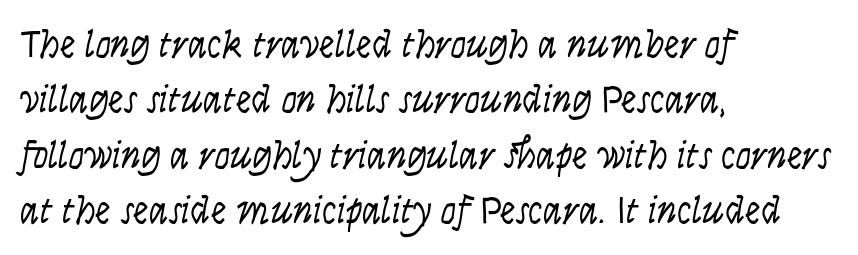
{"serif": "no", "bold": "no", "weight": "light", "width": "condensed", "stroke_contrast": "low", "x_height": "large", "monospaced": "no", "underline": "no", "align": "left", "line_spacing": "normal", "line_spacing_ratio": 1.42, "letter_spacing": "normal", "letter_spacing_em": 0.0, "glyph_px": 39}
